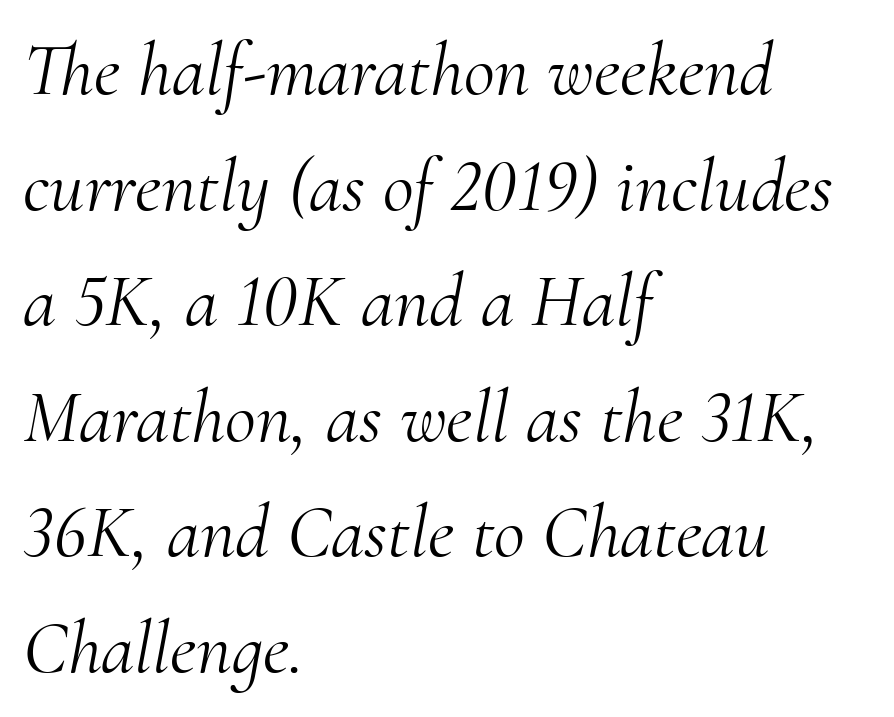
Q: Is the text bold? A: No.
Q: Is the text italic (slanted)? A: Yes, it leans right by about 10 degrees.
Q: Is the typeface a serif or a sans-serif typeface? A: Serif.
Q: Is the text underlined? A: No.
Q: How is the paragraph aligned? A: Left-aligned.
Q: Is the spacing between letters normal or unusually wide? A: Normal.
Q: Is the spacing between lines tight, normal or loose? A: Normal.
Q: Width (condensed, normal, or wide)? A: Normal.
Q: Stroke contrast? A: Medium.
Q: x-height? A: Small.
Q: Monospaced? A: No.
